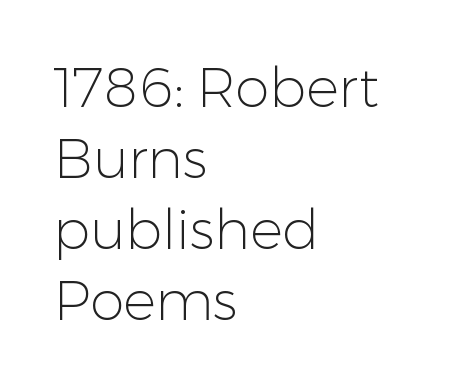
This is the regular roman posture of the typeface. The lines sit at an ordinary, default distance from one another. Quick note: underline off. The face used here is a sans, in the tradition of grotesques and geometrics. The passage shown is not bold in any degree. The passage shown is typed in a proportional face where columns would drift.
